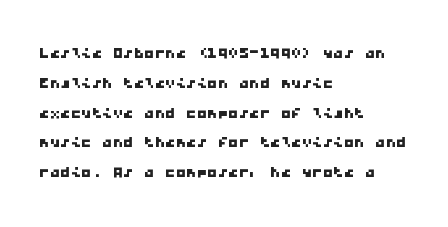
{"underline": "no", "align": "left", "line_spacing": "normal", "line_spacing_ratio": 1.42, "letter_spacing": "normal", "letter_spacing_em": 0.0, "glyph_px": 21}
